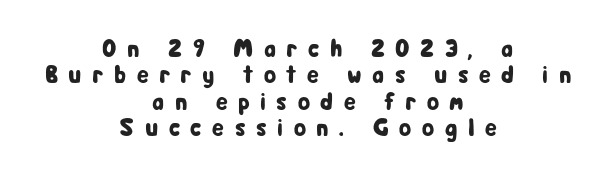
Q: Is the text italic (slanted)? A: No, it is upright.
Q: Is the text underlined? A: No.
Q: How is the paragraph aligned? A: Centered.
Q: Is the spacing between letters normal or unusually wide? A: Unusually wide.
Q: Is the spacing between lines tight, normal or loose? A: Tight.
